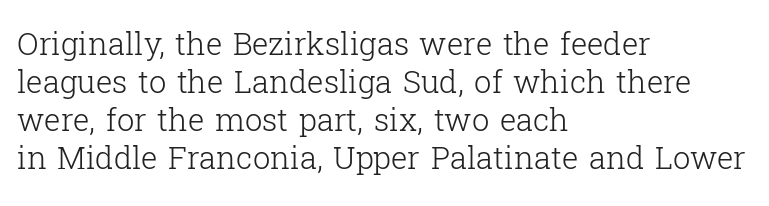
Q: Is the text bold? A: No.
Q: Is the text italic (slanted)? A: No, it is upright.
Q: Is the typeface a serif or a sans-serif typeface? A: Serif.
Q: Is the text underlined? A: No.
Q: How is the paragraph aligned? A: Left-aligned.
Q: Is the spacing between letters normal or unusually wide? A: Normal.
Q: Width (condensed, normal, or wide)? A: Normal.
Q: Stroke contrast? A: Low.
Q: x-height? A: Medium.
Q: Monospaced? A: No.
